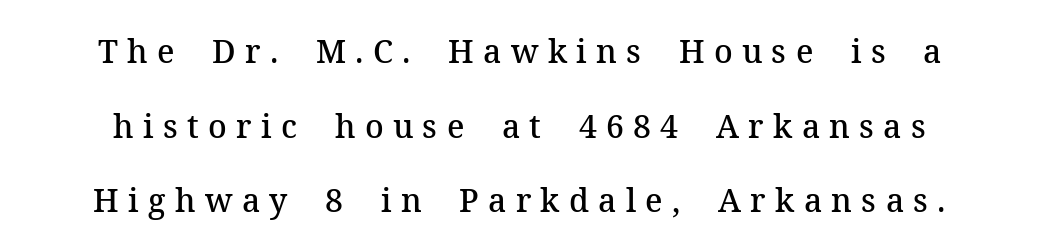
{"serif": "yes", "italic": "no", "bold": "semi", "weight": "semibold", "width": "normal", "stroke_contrast": "medium", "x_height": "medium", "monospaced": "no", "underline": "no", "line_spacing": "loose", "line_spacing_ratio": 2.33, "letter_spacing": "wide", "letter_spacing_em": 0.29, "glyph_px": 32}
